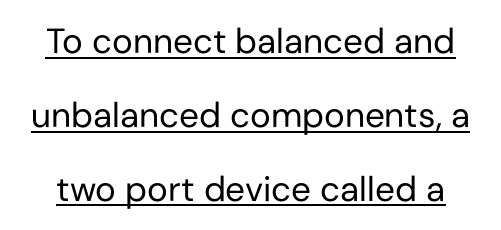
Q: Is the text bold? A: No.
Q: Is the text italic (slanted)? A: No, it is upright.
Q: Is the typeface a serif or a sans-serif typeface? A: Sans-serif.
Q: Is the text underlined? A: Yes.
Q: Is the spacing between letters normal or unusually wide? A: Normal.
Q: Is the spacing between lines tight, normal or loose? A: Loose.
Q: Width (condensed, normal, or wide)? A: Normal.
Q: Stroke contrast? A: Low.
Q: x-height? A: Medium.
Q: Monospaced? A: No.
